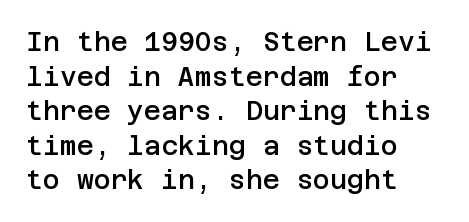
{"italic": "no", "bold": "semi", "underline": "no", "align": "left", "line_spacing": "normal", "line_spacing_ratio": 1.33, "letter_spacing": "normal", "letter_spacing_em": 0.0, "glyph_px": 26}
